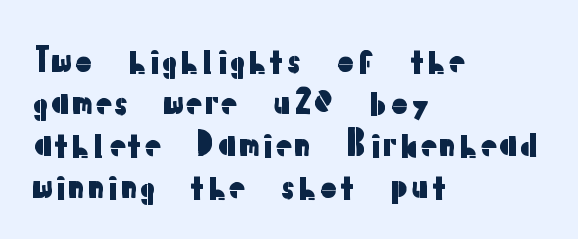
The image shows 33 px sans-serif type, upright; set left-aligned, normal line spacing (1.27x), normal letter spacing, not underlined; low stroke contrast and a medium x-height.
